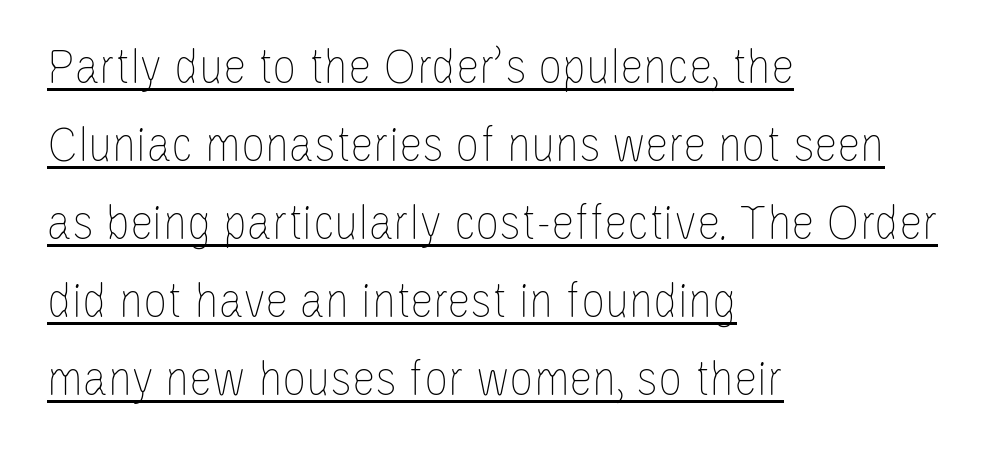
Reading down the column, the eye jumps a familiar distance to each next line. These characters rest on top of a visible drawn line. Glyph-to-glyph distance matches everyday printed text. These glyphs show unthickened strokes, regular width or finer.
